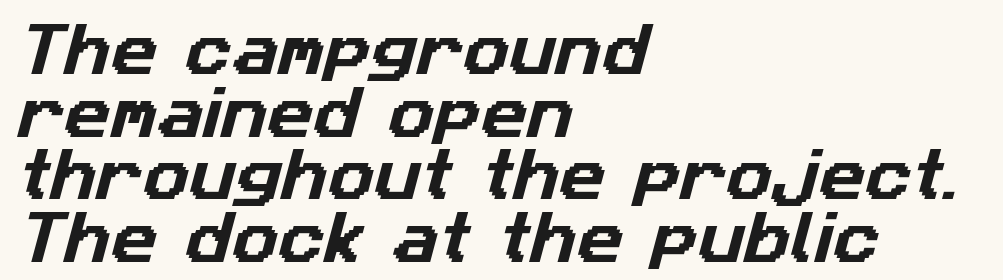
Q: Is the typeface a serif or a sans-serif typeface? A: Sans-serif.
Q: Is the text underlined? A: No.
Q: How is the paragraph aligned? A: Left-aligned.
Q: Is the spacing between letters normal or unusually wide? A: Normal.
Q: Is the spacing between lines tight, normal or loose? A: Tight.
Q: Width (condensed, normal, or wide)? A: Normal.
Q: Stroke contrast? A: Low.
Q: x-height? A: Medium.
Q: Monospaced? A: No.
